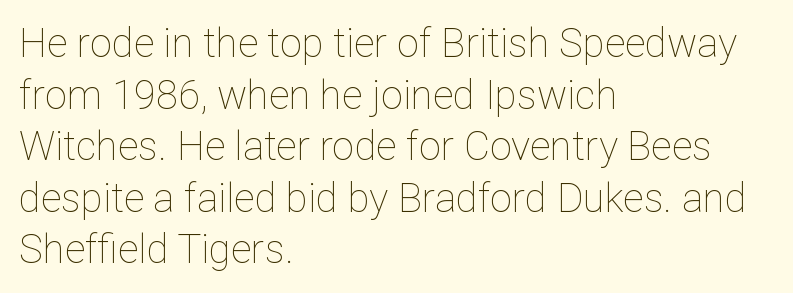
The image shows 40 px thin type, upright; set left-aligned, normal line spacing (1.29x), normal letter spacing, not underlined; low stroke contrast and a medium x-height.
